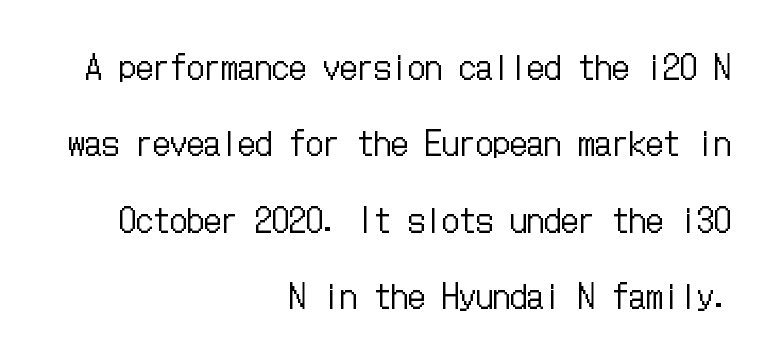
Compared with typical paragraphs, the rows here are farther apart. The lines in this sample share a right terminus and differ only in where they begin. Designer's note — italics off, roman on. The zone under the glyphs is completely vacant. Weight: not bold — regular or lighter.
